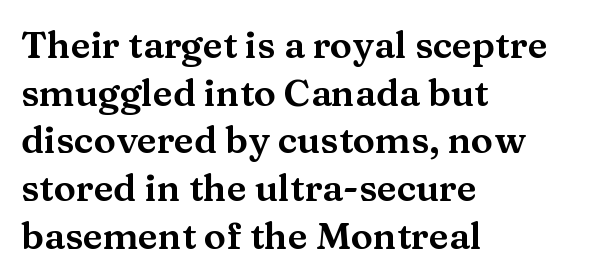
Q: Is the text italic (slanted)? A: No, it is upright.
Q: Is the typeface a serif or a sans-serif typeface? A: Serif.
Q: Is the text underlined? A: No.
Q: How is the paragraph aligned? A: Left-aligned.
Q: Is the spacing between letters normal or unusually wide? A: Normal.
Q: Is the spacing between lines tight, normal or loose? A: Normal.
Q: Width (condensed, normal, or wide)? A: Wide.
Q: Stroke contrast? A: Medium.
Q: x-height? A: Medium.
Q: Monospaced? A: No.
